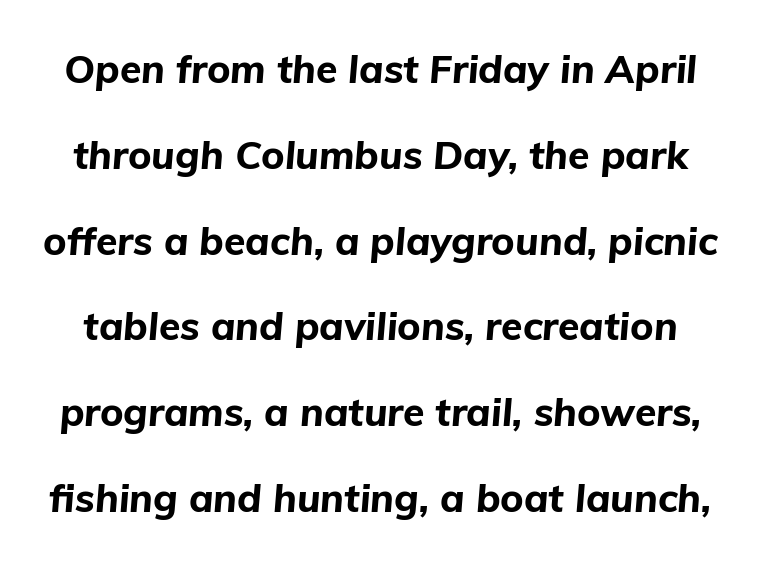
The image shows 39 px bold type, italic (leaning right); set loose line spacing (2.2x), normal letter spacing, not underlined; low stroke contrast and a medium x-height.
